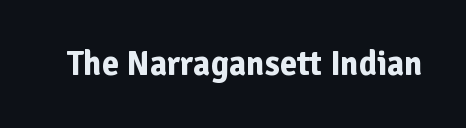
The image shows 34 px bold sans-serif type, upright; set normal letter spacing, not underlined; low stroke contrast and a medium x-height.
